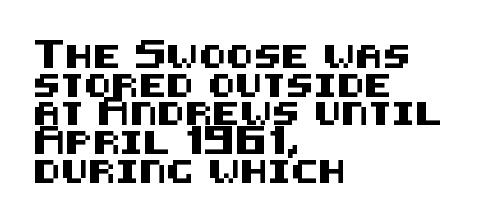
{"italic": "no", "underline": "no", "align": "left", "line_spacing": "normal", "line_spacing_ratio": 1.25, "letter_spacing": "normal", "letter_spacing_em": 0.0, "glyph_px": 23}
